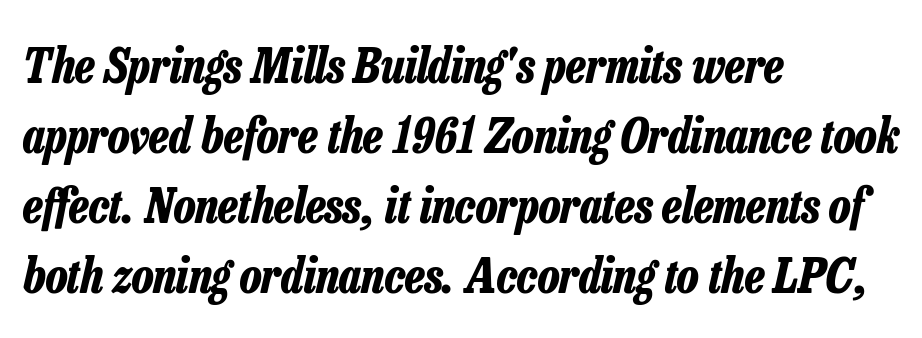
{"italic": "yes", "lean": "right", "slant_degrees": 13, "bold": "yes", "weight": "bold", "width": "condensed", "stroke_contrast": "low", "x_height": "medium", "monospaced": "no", "underline": "no", "align": "left", "line_spacing": "normal", "line_spacing_ratio": 1.46, "letter_spacing": "normal", "letter_spacing_em": 0.0, "glyph_px": 48}
